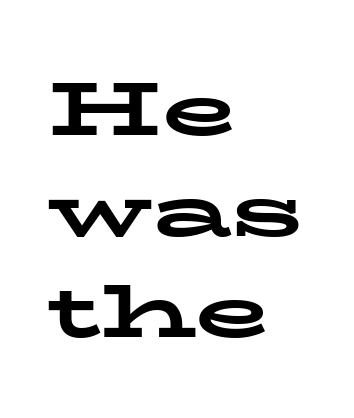
{"serif": "yes", "italic": "no", "bold": "yes", "weight": "bold", "width": "wide", "stroke_contrast": "low", "x_height": "medium", "monospaced": "no", "underline": "no", "align": "left", "line_spacing": "normal", "line_spacing_ratio": 1.31, "letter_spacing": "normal", "letter_spacing_em": 0.0, "glyph_px": 77}
